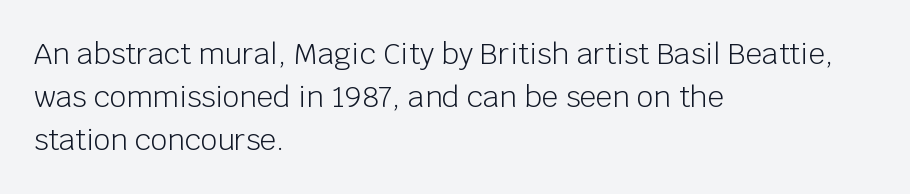
Q: Is the text bold? A: No.
Q: Is the text italic (slanted)? A: No, it is upright.
Q: Is the typeface a serif or a sans-serif typeface? A: Sans-serif.
Q: Is the text underlined? A: No.
Q: How is the paragraph aligned? A: Left-aligned.
Q: Is the spacing between letters normal or unusually wide? A: Normal.
Q: Is the spacing between lines tight, normal or loose? A: Normal.
Q: Width (condensed, normal, or wide)? A: Normal.
Q: Stroke contrast? A: Low.
Q: x-height? A: Large.
Q: Monospaced? A: No.
